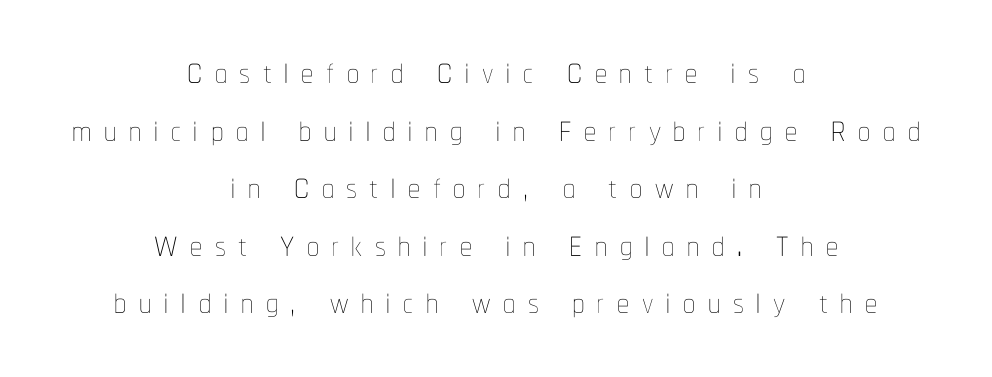
{"italic": "no", "bold": "no", "weight": "thin", "width": "condensed", "stroke_contrast": "low", "x_height": "medium", "monospaced": "no", "underline": "no", "align": "center", "line_spacing_ratio": 1.2, "letter_spacing": "wide", "letter_spacing_em": 0.26, "glyph_px": 48}
